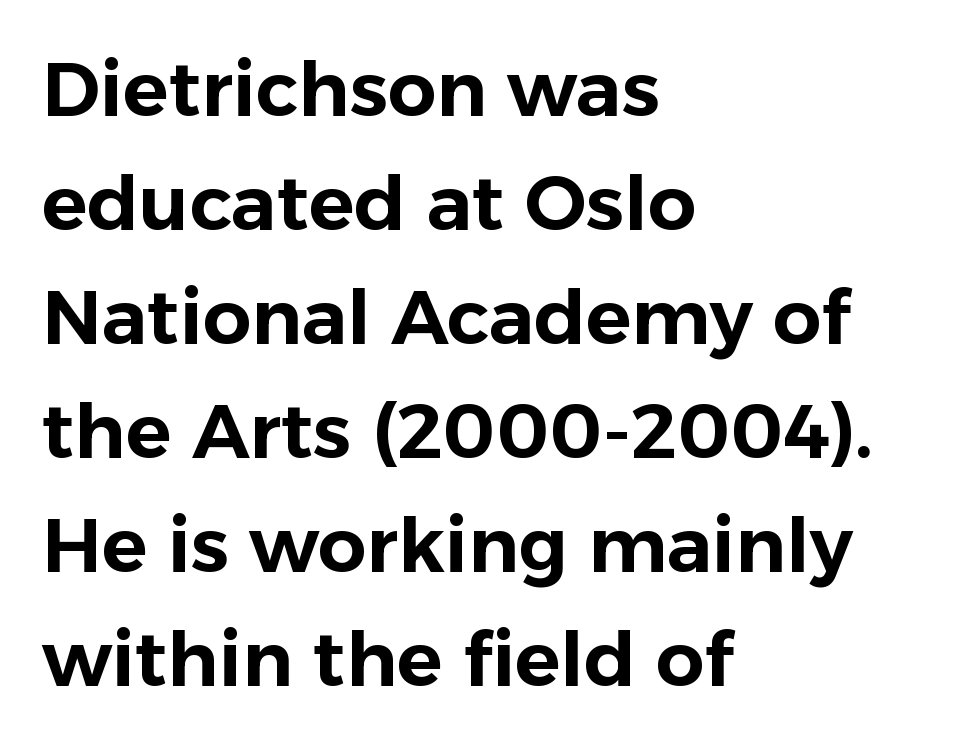
{"serif": "no", "italic": "no", "width": "normal", "stroke_contrast": "low", "x_height": "medium", "monospaced": "no", "underline": "no", "align": "left", "line_spacing": "normal", "line_spacing_ratio": 1.5, "letter_spacing": "normal", "letter_spacing_em": 0.0, "glyph_px": 76}
